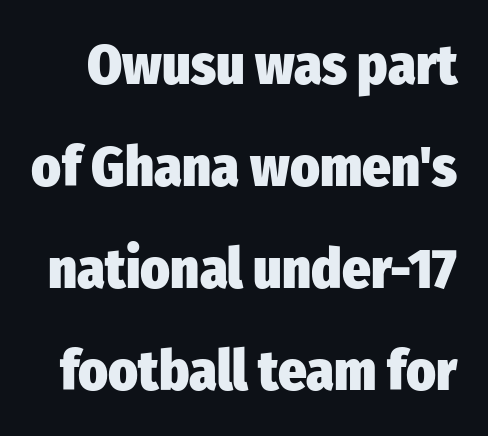
The image shows 56 px heavy, condensed sans-serif type, upright; set line spacing 1.82x, normal letter spacing, not underlined; low stroke contrast and a medium x-height.
